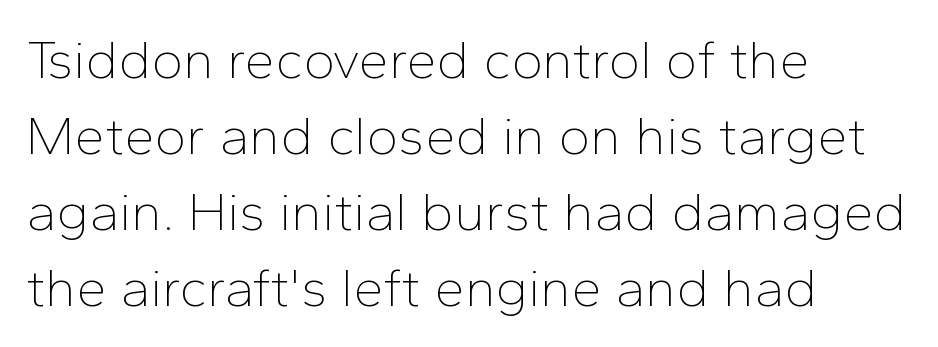
Q: Is the text bold? A: No.
Q: Is the text italic (slanted)? A: No, it is upright.
Q: Is the typeface a serif or a sans-serif typeface? A: Sans-serif.
Q: Is the text underlined? A: No.
Q: How is the paragraph aligned? A: Left-aligned.
Q: Is the spacing between letters normal or unusually wide? A: Normal.
Q: Is the spacing between lines tight, normal or loose? A: Normal.
Q: Width (condensed, normal, or wide)? A: Normal.
Q: Stroke contrast? A: Low.
Q: x-height? A: Medium.
Q: Monospaced? A: No.
